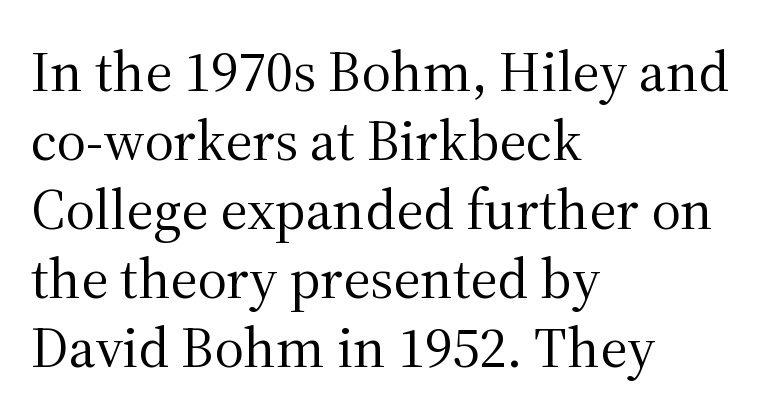
The image shows 57 px regular-weight serif type, upright; set left-aligned, line spacing 1.21x, normal letter spacing, not underlined; medium stroke contrast and a medium x-height.
